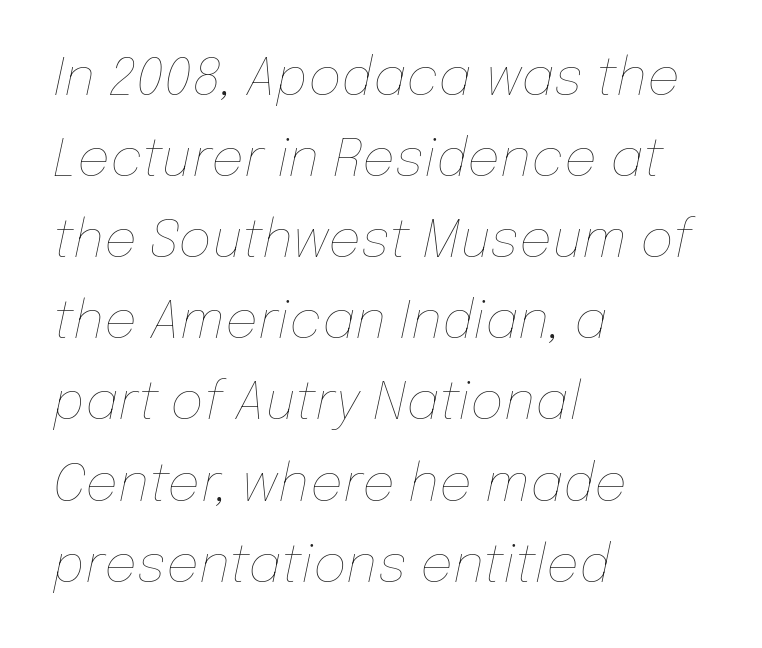
The image shows 52 px thin type, italic (leaning right); set left-aligned, normal line spacing (1.56x), normal letter spacing, not underlined; low stroke contrast and a medium x-height.
